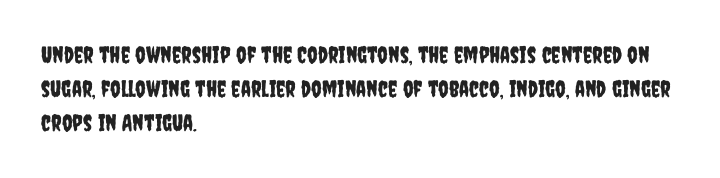
The image shows 23 px text type, upright; set left-aligned, normal line spacing (1.47x), normal letter spacing, not underlined.
